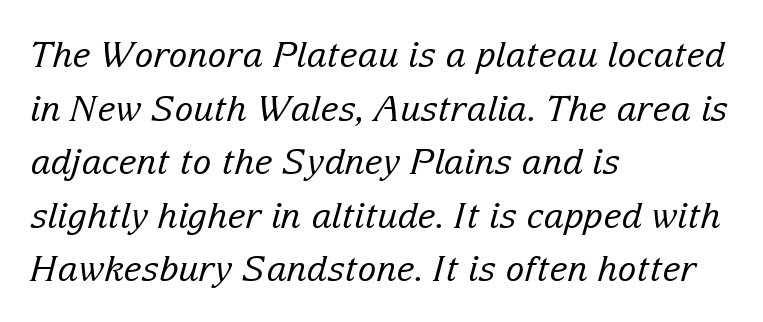
The image shows 35 px regular-weight serif type, italic (leaning right); set left-aligned, normal line spacing (1.53x), normal letter spacing, not underlined; low stroke contrast and a medium x-height.
